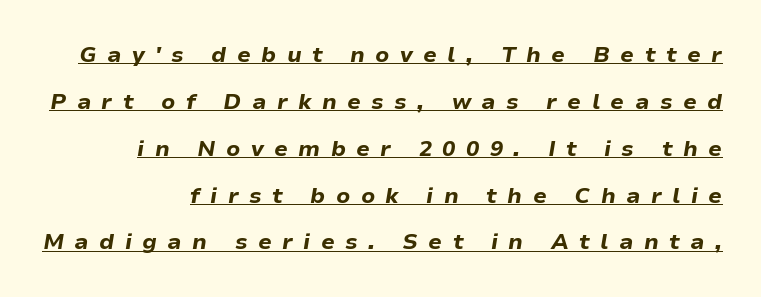
Looking at the ascenders, they clearly lean. Rows of type keep a wide berth in the vertical direction. If you drew a ruler down the right edge, every line would touch it. Heavy-handed strokes throughout: this text is bold. These characters rest on top of a visible drawn line.
